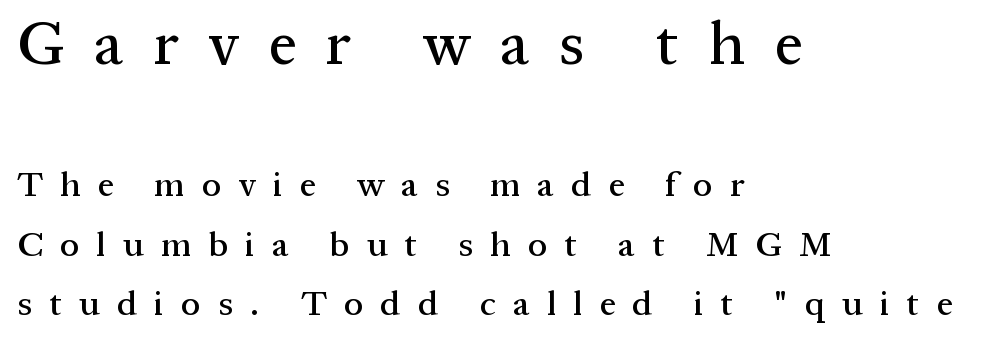
Q: Is the text italic (slanted)? A: No, it is upright.
Q: Is the typeface a serif or a sans-serif typeface? A: Serif.
Q: Is the text underlined? A: No.
Q: How is the paragraph aligned? A: Left-aligned.
Q: Is the spacing between letters normal or unusually wide? A: Unusually wide.
Q: Is the spacing between lines tight, normal or loose? A: Normal.
Q: Which block of text is set in a larger size, the first (top) or the second (bottom)? A: The first (top) one.
Q: Width (condensed, normal, or wide)? A: Normal.
Q: Stroke contrast? A: Medium.
Q: x-height? A: Medium.
Q: Monospaced? A: No.
